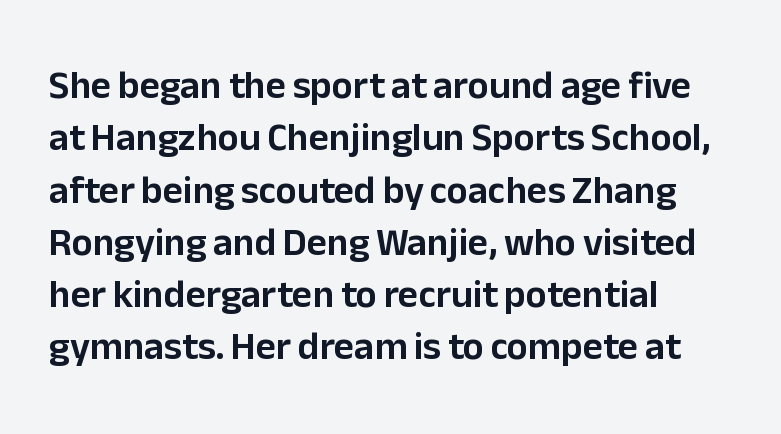
The image shows 39 px sans-serif type, upright; set left-aligned, normal line spacing (1.34x), normal letter spacing, not underlined; low stroke contrast and a medium x-height.
